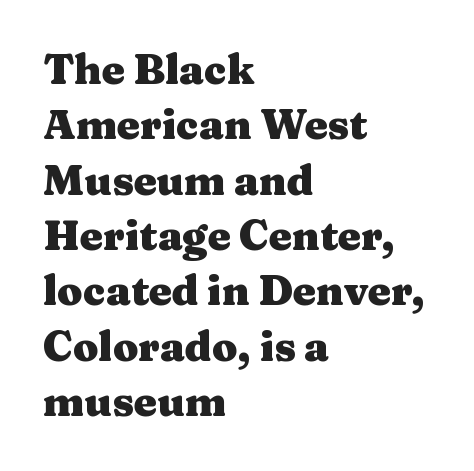
The text was rendered using a seriffed face with decorative stroke endings. Weight check: bold — yes, fully. If you measured baseline to baseline, you'd find a middling distance. The words here are not underlined.
